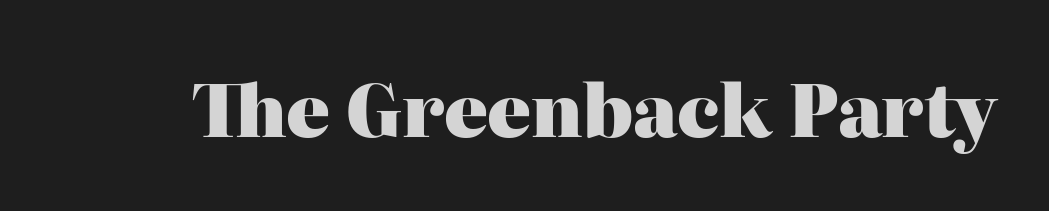
Q: Is the text bold? A: Yes.
Q: Is the text italic (slanted)? A: No, it is upright.
Q: Is the typeface a serif or a sans-serif typeface? A: Serif.
Q: Is the text underlined? A: No.
Q: Is the spacing between letters normal or unusually wide? A: Normal.
Q: Width (condensed, normal, or wide)? A: Normal.
Q: Stroke contrast? A: High.
Q: x-height? A: Medium.
Q: Monospaced? A: No.
